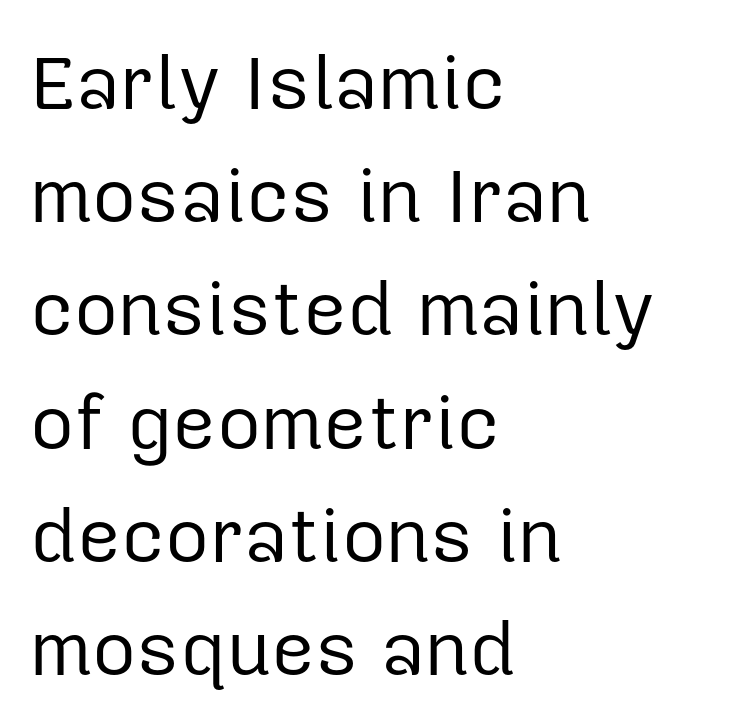
Q: Is the text bold? A: No.
Q: Is the text italic (slanted)? A: No, it is upright.
Q: Is the typeface a serif or a sans-serif typeface? A: Sans-serif.
Q: Is the text underlined? A: No.
Q: How is the paragraph aligned? A: Left-aligned.
Q: Is the spacing between letters normal or unusually wide? A: Normal.
Q: Is the spacing between lines tight, normal or loose? A: Normal.
Q: Width (condensed, normal, or wide)? A: Normal.
Q: Stroke contrast? A: Low.
Q: x-height? A: Medium.
Q: Monospaced? A: No.
